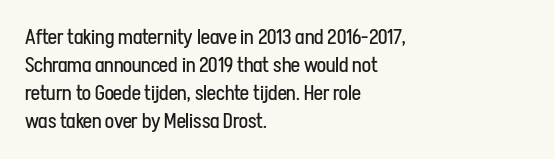
{"italic": "no", "bold": "no", "underline": "no", "align": "left", "line_spacing": "normal", "line_spacing_ratio": 1.34, "letter_spacing": "normal", "letter_spacing_em": 0.0, "glyph_px": 21}
